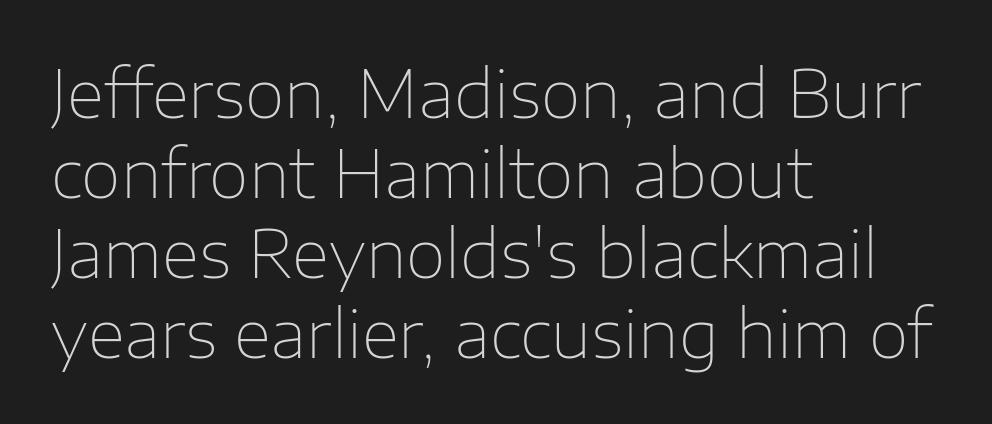
The image shows 65 px thin sans-serif type, upright; set left-aligned, line spacing 1.23x, normal letter spacing, not underlined; low stroke contrast and a medium x-height.
